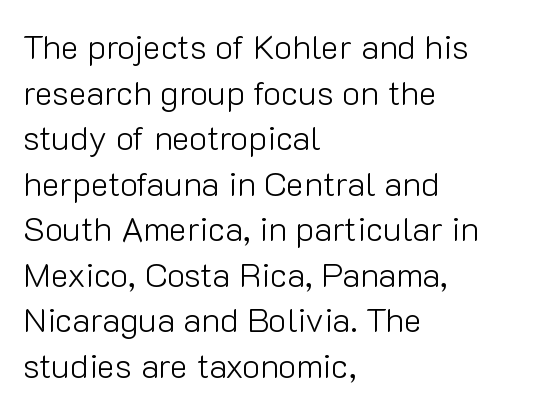
{"serif": "no", "italic": "no", "bold": "no", "weight": "light", "width": "normal", "stroke_contrast": "low", "x_height": "medium", "monospaced": "no", "underline": "no", "align": "left", "line_spacing": "normal", "line_spacing_ratio": 1.34, "letter_spacing": "normal", "letter_spacing_em": 0.0, "glyph_px": 34}
